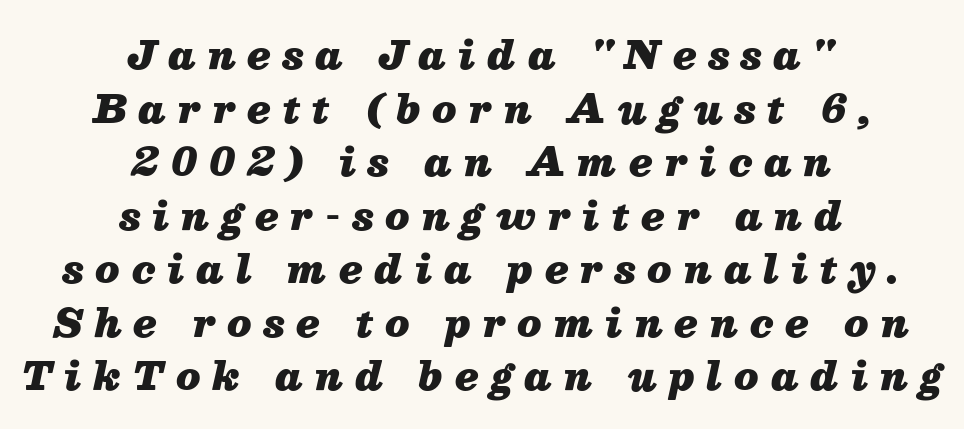
The image shows 38 px heavy type, italic (leaning right); set centered, normal line spacing (1.41x), unusually wide letter spacing (+0.32 em), not underlined; medium stroke contrast and a medium x-height.
